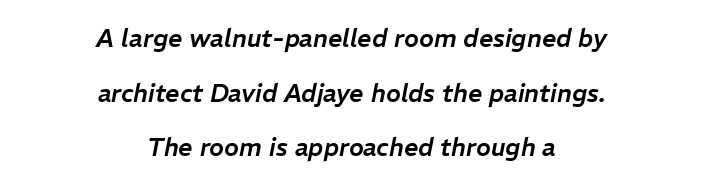
{"italic": "yes", "lean": "right", "slant_degrees": 11, "underline": "no", "align": "center", "line_spacing": "loose", "line_spacing_ratio": 2.19, "letter_spacing": "normal", "letter_spacing_em": 0.0, "glyph_px": 25}
